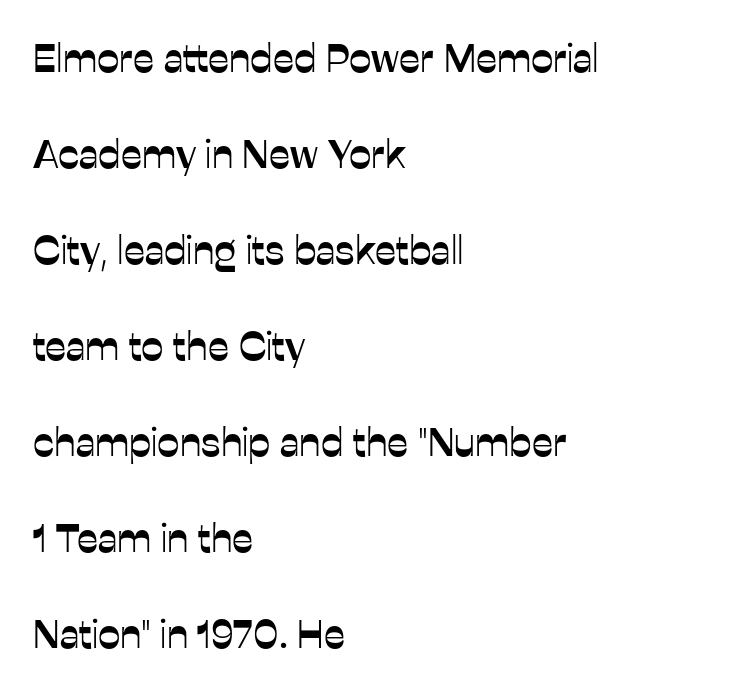
{"serif": "no", "italic": "no", "width": "normal", "stroke_contrast": "low", "x_height": "medium", "monospaced": "no", "underline": "no", "align": "left", "line_spacing": "loose", "line_spacing_ratio": 2.4, "letter_spacing": "normal", "letter_spacing_em": 0.0, "glyph_px": 40}
